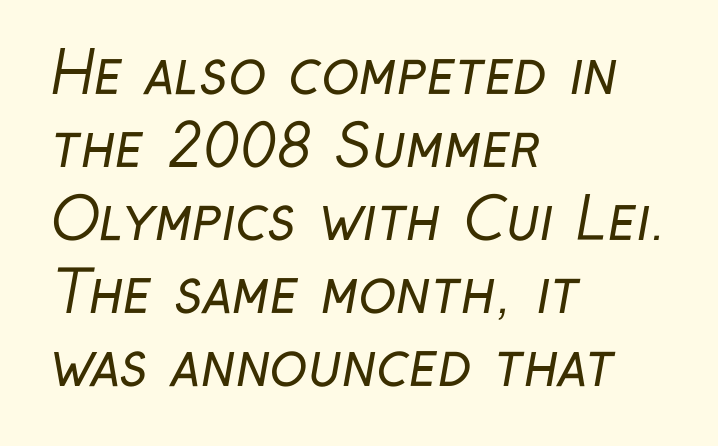
The image shows 57 px regular-weight, condensed sans-serif type; set left-aligned, normal line spacing (1.28x), normal letter spacing, not underlined; low stroke contrast and a medium x-height.
